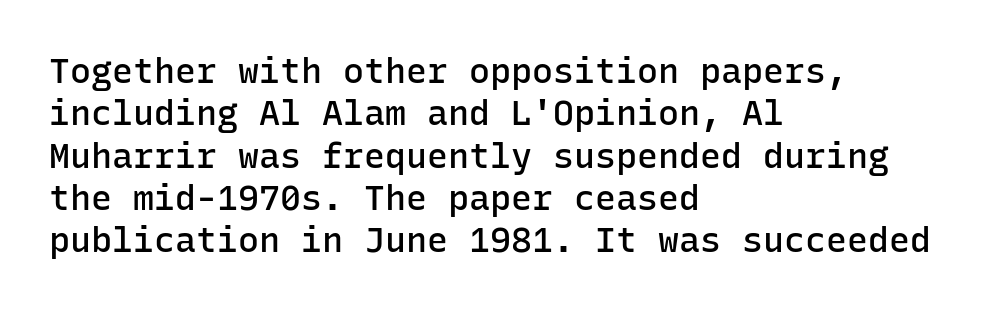
The type sits square on the baseline with zero lean. A somewhat darkened texture: the type is semibold rather than bold. These lines stack with their left ends in a neat column. The rendering keeps characters at their native spacing. Is this a sans? Yes — the strokes have no serifs.
